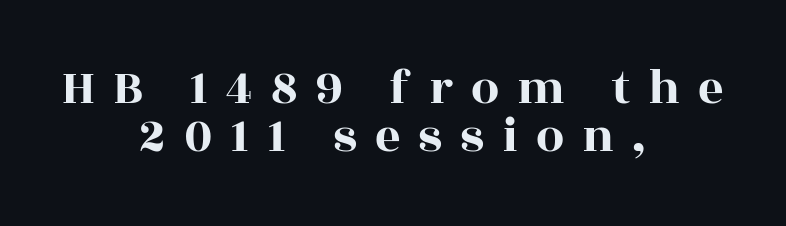
Someone cranked the tracking dial way up on this one. Short and long lines alike share a common midpoint. The passage shown is typeset with a serif family. A roman cut, with each character standing at attention. Think of a printed novel: that variable character pitch is what you see here. Students, observe: this is what under-led, compact text looks like.
